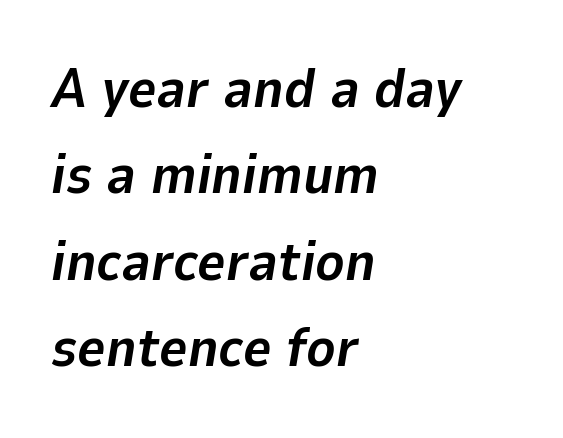
Q: Is the text bold? A: Yes.
Q: Is the text italic (slanted)? A: Yes, it leans right by about 9 degrees.
Q: Is the text underlined? A: No.
Q: How is the paragraph aligned? A: Left-aligned.
Q: Is the spacing between letters normal or unusually wide? A: Normal.
Q: Is the spacing between lines tight, normal or loose? A: Normal.
Q: Width (condensed, normal, or wide)? A: Normal.
Q: Stroke contrast? A: Low.
Q: x-height? A: Medium.
Q: Monospaced? A: No.
